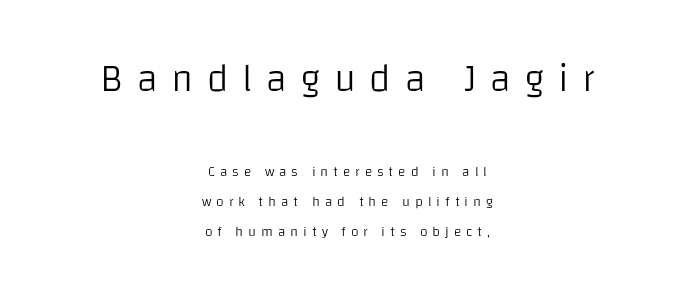
The image shows 39 px light sans-serif type, upright; set centered, loose line spacing (2.15x), unusually wide letter spacing (+0.35 em), not underlined; the first (top) block is 2.79x larger; low stroke contrast and a large x-height.
